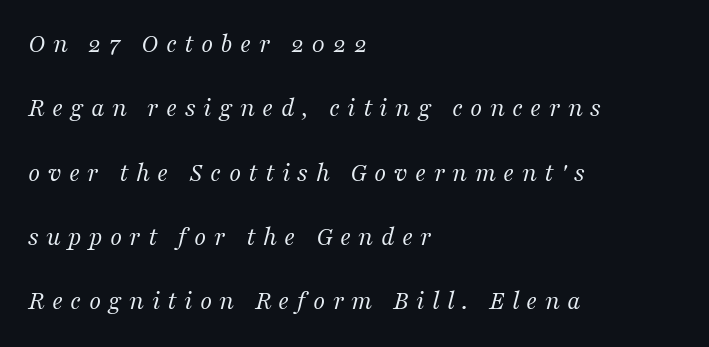
{"italic": "yes", "lean": "right", "slant_degrees": 16, "bold": "no", "underline": "no", "align": "left", "line_spacing": "loose", "line_spacing_ratio": 2.38, "letter_spacing": "wide", "letter_spacing_em": 0.27, "glyph_px": 27}
